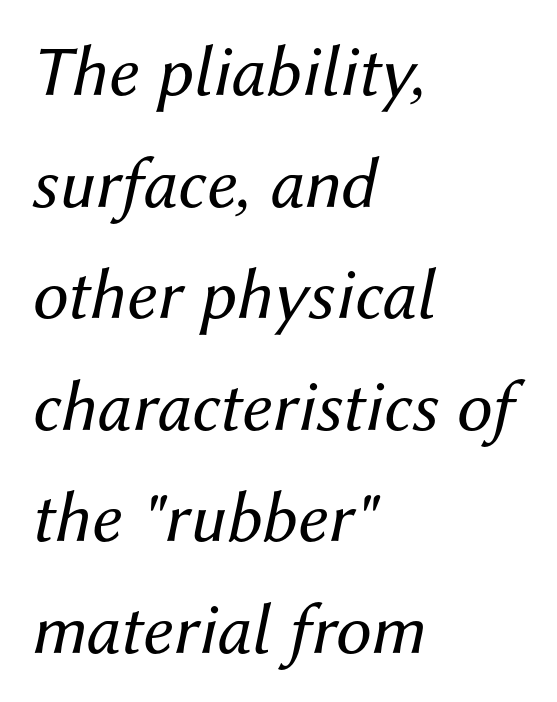
Q: Is the text bold? A: No.
Q: Is the text italic (slanted)? A: Yes, it leans right by about 12 degrees.
Q: Is the text underlined? A: No.
Q: How is the paragraph aligned? A: Left-aligned.
Q: Is the spacing between letters normal or unusually wide? A: Normal.
Q: Is the spacing between lines tight, normal or loose? A: Normal.
Q: Width (condensed, normal, or wide)? A: Normal.
Q: Stroke contrast? A: Medium.
Q: x-height? A: Medium.
Q: Monospaced? A: No.
